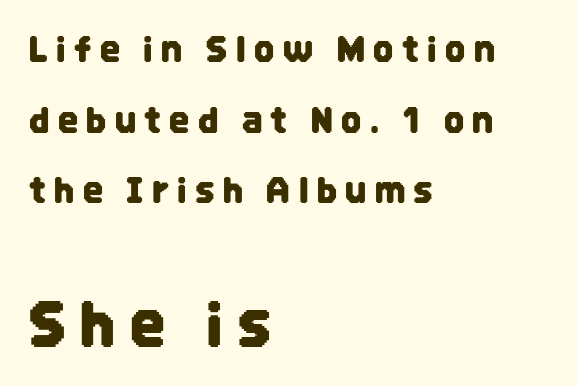
Q: Is the text italic (slanted)? A: No, it is upright.
Q: Is the typeface a serif or a sans-serif typeface? A: Sans-serif.
Q: Is the text underlined? A: No.
Q: How is the paragraph aligned? A: Left-aligned.
Q: Is the spacing between letters normal or unusually wide? A: Unusually wide.
Q: Is the spacing between lines tight, normal or loose? A: Loose.
Q: Which block of text is set in a larger size, the first (top) or the second (bottom)? A: The second (bottom) one.
Q: Width (condensed, normal, or wide)? A: Condensed.
Q: Stroke contrast? A: Low.
Q: x-height? A: Large.
Q: Monospaced? A: No.
